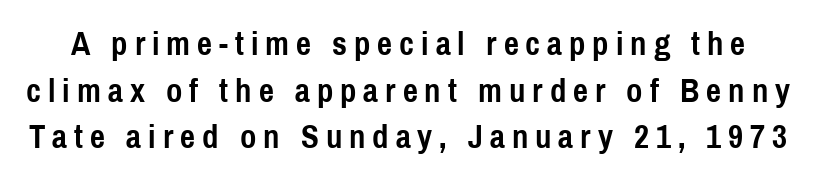
Q: Is the text bold? A: Yes.
Q: Is the text italic (slanted)? A: No, it is upright.
Q: Is the typeface a serif or a sans-serif typeface? A: Sans-serif.
Q: Is the text underlined? A: No.
Q: Is the spacing between letters normal or unusually wide? A: Unusually wide.
Q: Is the spacing between lines tight, normal or loose? A: Normal.
Q: Width (condensed, normal, or wide)? A: Condensed.
Q: x-height? A: Medium.
Q: Monospaced? A: No.
